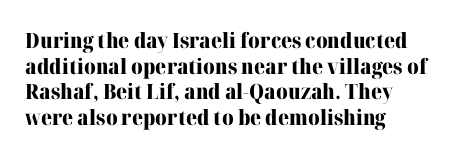
Is there any slant? The stems are plumb. The zone under the glyphs is completely vacant. Caption: bold face, heavy strokes. Each word holds together tightly as a unit, with standard inter-letter gaps. Does the copy run flush right? No — it runs flush left.
